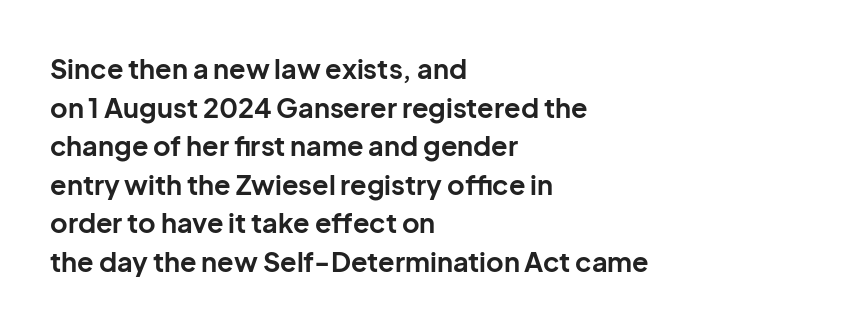
Q: Is the text bold? A: Yes.
Q: Is the text italic (slanted)? A: No, it is upright.
Q: Is the text underlined? A: No.
Q: How is the paragraph aligned? A: Left-aligned.
Q: Is the spacing between letters normal or unusually wide? A: Normal.
Q: Is the spacing between lines tight, normal or loose? A: Normal.
